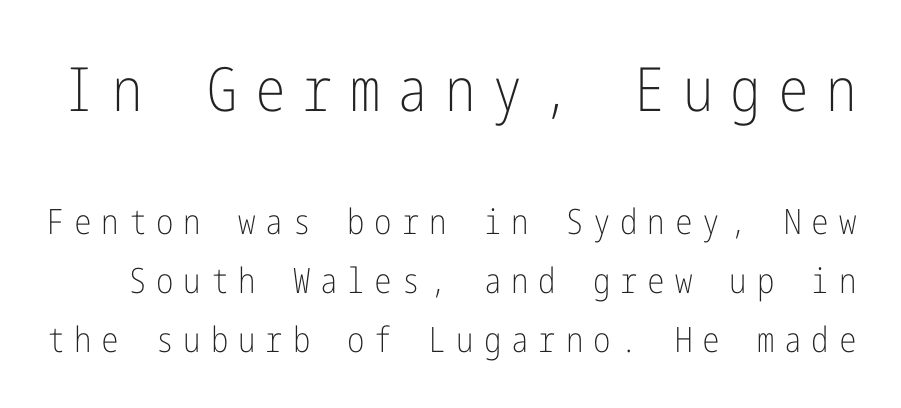
Q: Is the text bold? A: No.
Q: Is the text italic (slanted)? A: No, it is upright.
Q: Is the typeface a serif or a sans-serif typeface? A: Sans-serif.
Q: Is the text underlined? A: No.
Q: Is the spacing between letters normal or unusually wide? A: Unusually wide.
Q: Is the spacing between lines tight, normal or loose? A: Normal.
Q: Which block of text is set in a larger size, the first (top) or the second (bottom)? A: The first (top) one.
Q: Width (condensed, normal, or wide)? A: Condensed.
Q: Stroke contrast? A: Low.
Q: x-height? A: Medium.
